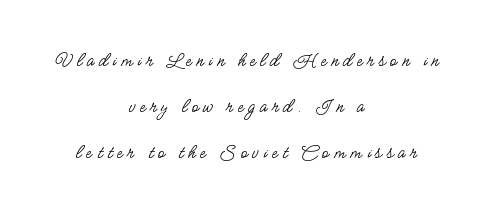
{"bold": "no", "underline": "no", "align": "center", "line_spacing": "loose", "line_spacing_ratio": 2.2, "letter_spacing": "wide", "letter_spacing_em": 0.22, "glyph_px": 21}
